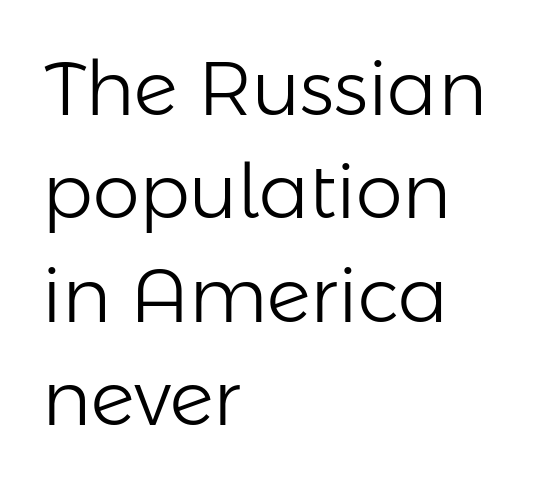
The image shows 75 px light sans-serif type, upright; set left-aligned, normal line spacing (1.38x), normal letter spacing, not underlined; low stroke contrast and a medium x-height.
